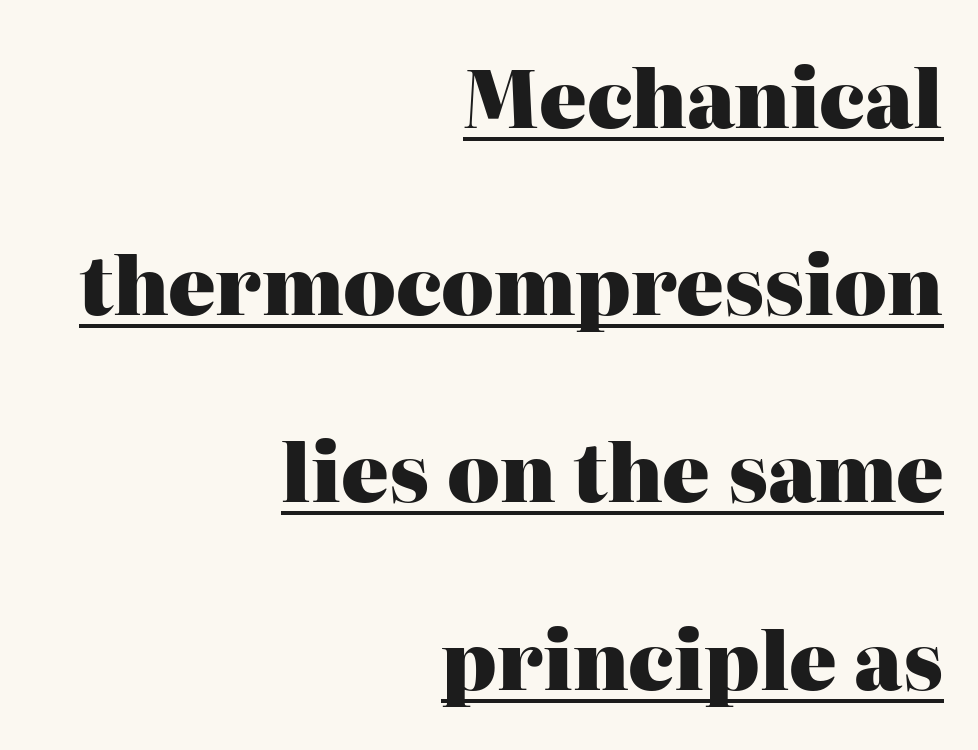
The image shows 79 px heavy serif type, upright; set right-aligned, loose line spacing (2.37x), normal letter spacing, underlined; high stroke contrast and a medium x-height.
